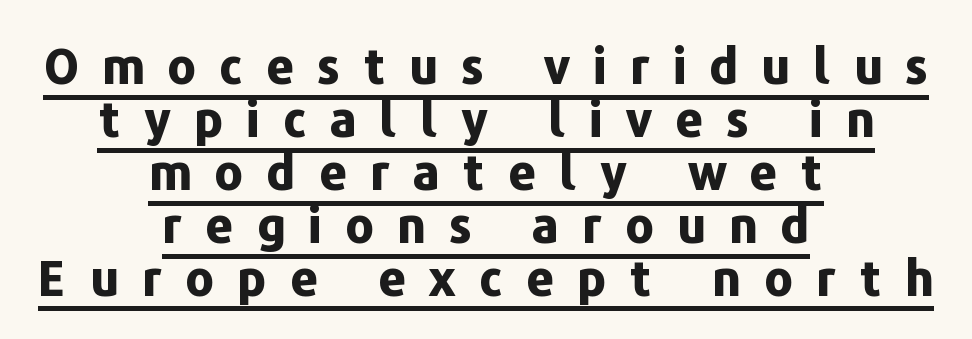
The image shows 49 px bold sans-serif type, upright; set centered, tight line spacing (1.08x), unusually wide letter spacing (+0.47 em), underlined; low stroke contrast and a medium x-height.
